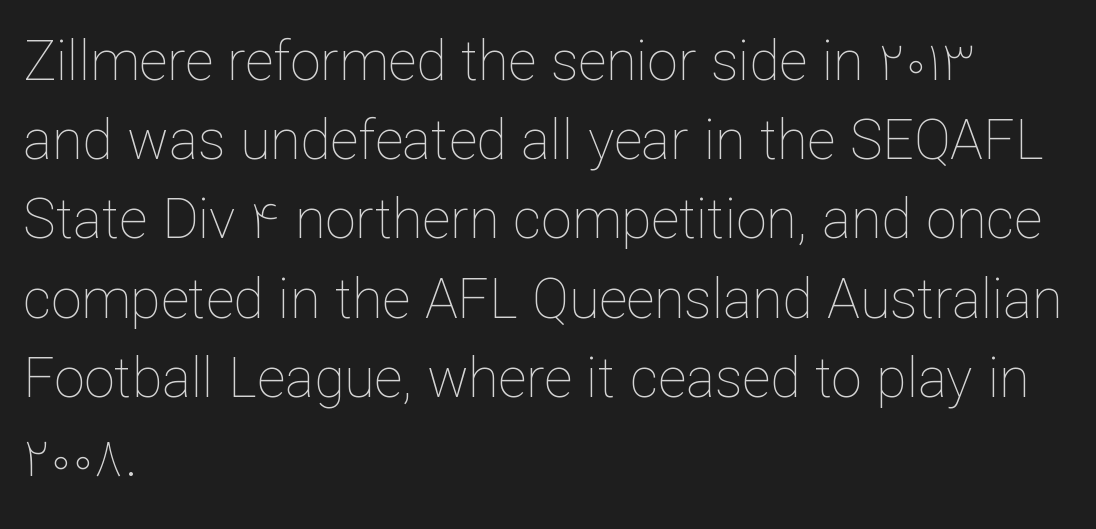
{"italic": "no", "bold": "no", "weight": "thin", "width": "normal", "stroke_contrast": "low", "x_height": "medium", "monospaced": "no", "underline": "no", "align": "left", "line_spacing": "normal", "line_spacing_ratio": 1.44, "letter_spacing": "normal", "letter_spacing_em": 0.0, "glyph_px": 55}
